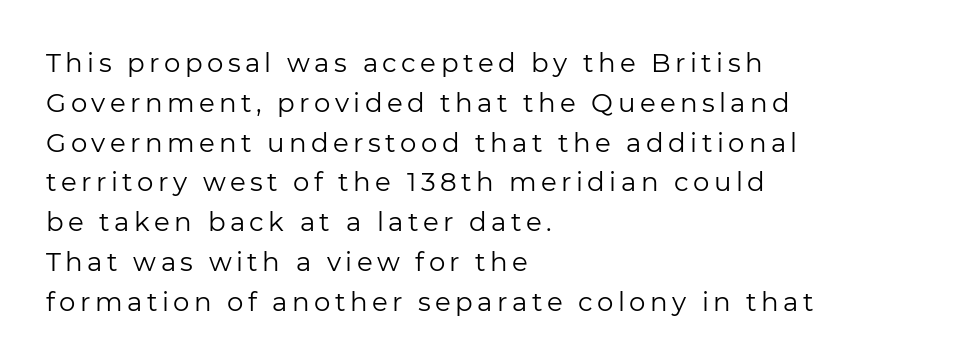
The image shows 26 px text type, upright; set left-aligned, normal line spacing (1.53x), not underlined.
